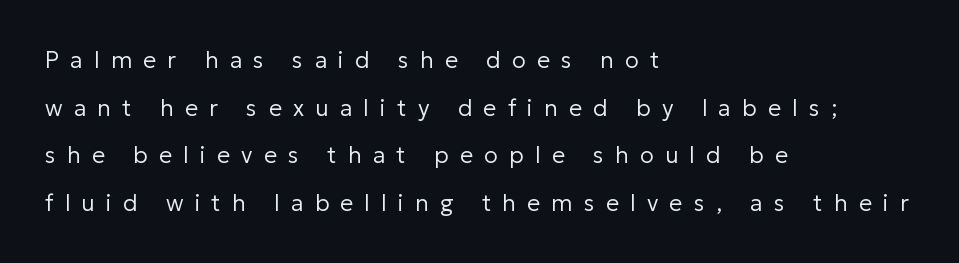
The image shows 23 px text type, upright; set left-aligned, loose line spacing (2.07x), unusually wide letter spacing (+0.49 em), not underlined.
